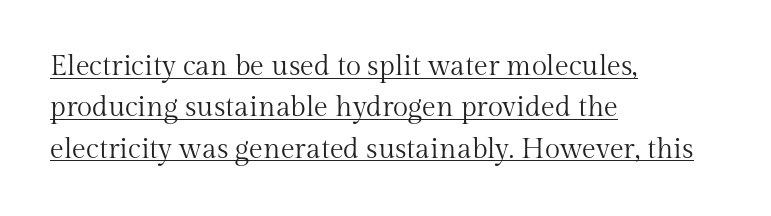
The image shows 28 px regular-weight serif type, upright; set left-aligned, normal line spacing (1.48x), normal letter spacing, underlined; medium stroke contrast and a medium x-height.
